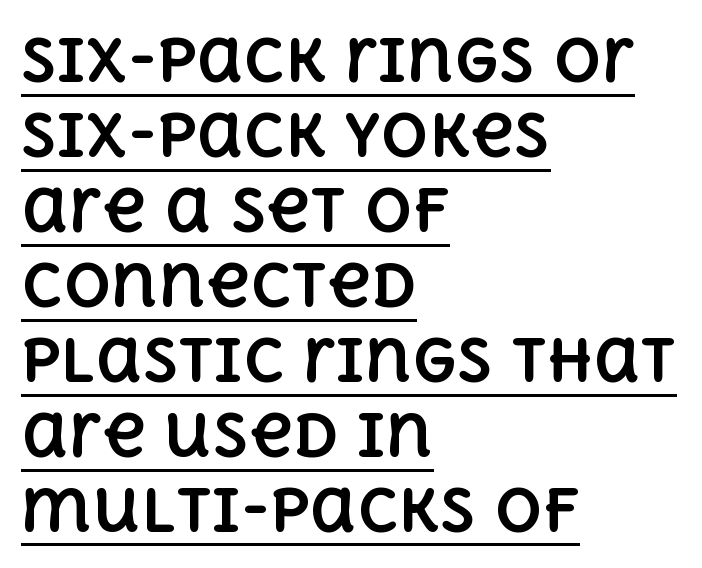
Q: Is the text bold? A: Yes.
Q: Is the text italic (slanted)? A: No, it is upright.
Q: Is the text underlined? A: Yes.
Q: How is the paragraph aligned? A: Left-aligned.
Q: Is the spacing between letters normal or unusually wide? A: Normal.
Q: Is the spacing between lines tight, normal or loose? A: Normal.
Q: Width (condensed, normal, or wide)? A: Normal.
Q: x-height? A: Large.
Q: Monospaced? A: No.
